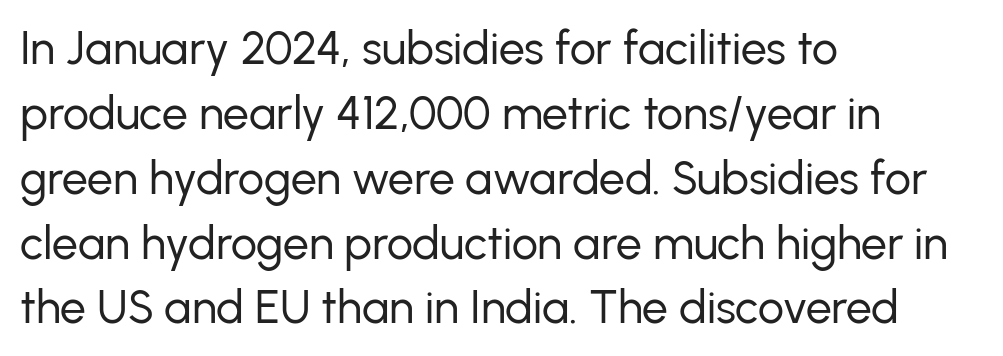
Q: Is the text bold? A: No.
Q: Is the text italic (slanted)? A: No, it is upright.
Q: Is the typeface a serif or a sans-serif typeface? A: Sans-serif.
Q: Is the text underlined? A: No.
Q: How is the paragraph aligned? A: Left-aligned.
Q: Is the spacing between letters normal or unusually wide? A: Normal.
Q: Is the spacing between lines tight, normal or loose? A: Normal.
Q: Width (condensed, normal, or wide)? A: Normal.
Q: Stroke contrast? A: Low.
Q: x-height? A: Medium.
Q: Monospaced? A: No.
